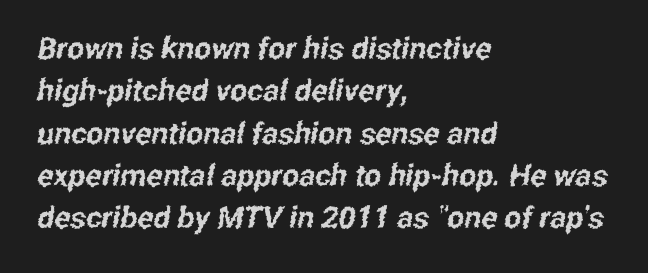
The image shows 30 px condensed sans-serif type; set left-aligned, normal line spacing (1.41x), normal letter spacing, not underlined; low stroke contrast and a medium x-height.
